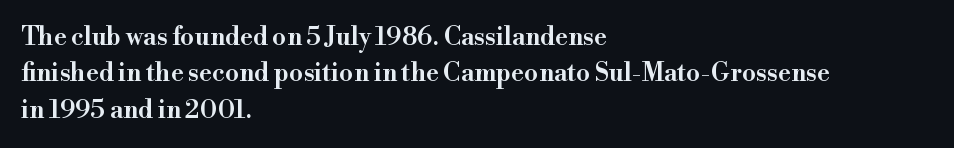
{"italic": "no", "bold": "semi", "underline": "no", "align": "left", "line_spacing": "normal", "line_spacing_ratio": 1.46, "letter_spacing": "normal", "letter_spacing_em": 0.0, "glyph_px": 25}
